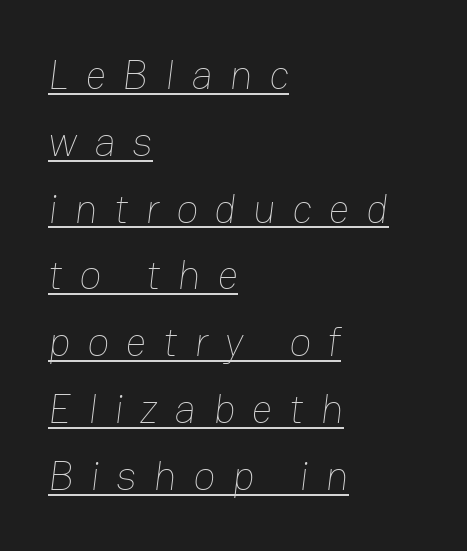
The image shows 41 px thin type; set left-aligned, normal line spacing (1.63x), unusually wide letter spacing (+0.41 em), underlined; low stroke contrast and a medium x-height.
